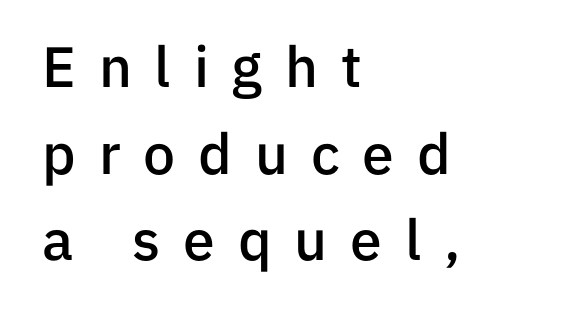
Designer's note — italics off, roman on. The line-height multiplier appears to be the usual default. The space beneath each line is pristine and unruled. Here the designer chose a conventional face with non-uniform glyph widths.
